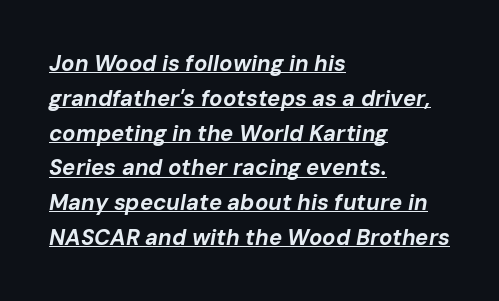
{"italic": "yes", "lean": "right", "slant_degrees": 10, "bold": "yes", "underline": "yes", "align": "left", "line_spacing": "normal", "line_spacing_ratio": 1.58, "letter_spacing": "normal", "letter_spacing_em": 0.0, "glyph_px": 22}
